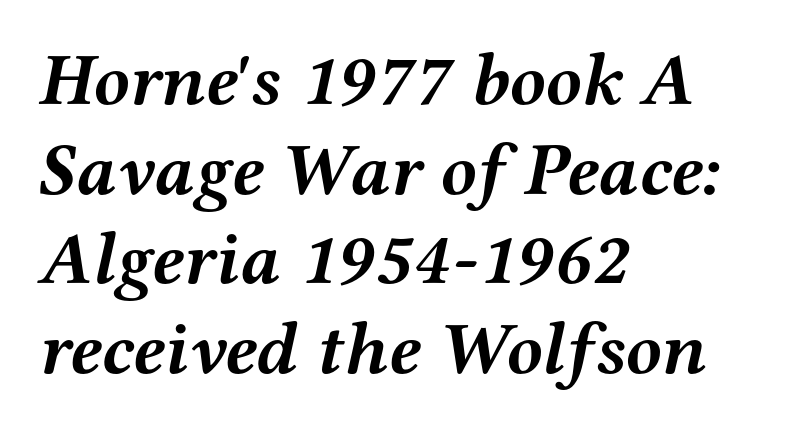
Q: Is the text bold? A: Yes.
Q: Is the text italic (slanted)? A: Yes, it leans right by about 12 degrees.
Q: Is the typeface a serif or a sans-serif typeface? A: Serif.
Q: Is the text underlined? A: No.
Q: How is the paragraph aligned? A: Left-aligned.
Q: Is the spacing between letters normal or unusually wide? A: Normal.
Q: Width (condensed, normal, or wide)? A: Wide.
Q: Stroke contrast? A: Medium.
Q: x-height? A: Medium.
Q: Monospaced? A: No.
